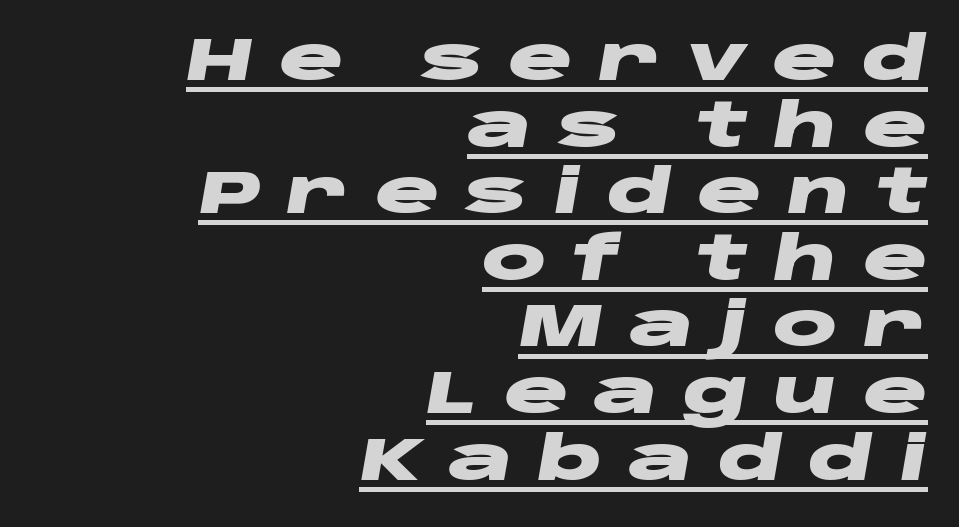
The image shows 60 px heavy, wide type, italic (leaning right); set right-aligned, tight line spacing (1.11x), unusually wide letter spacing (+0.42 em), underlined; low stroke contrast and a large x-height.
